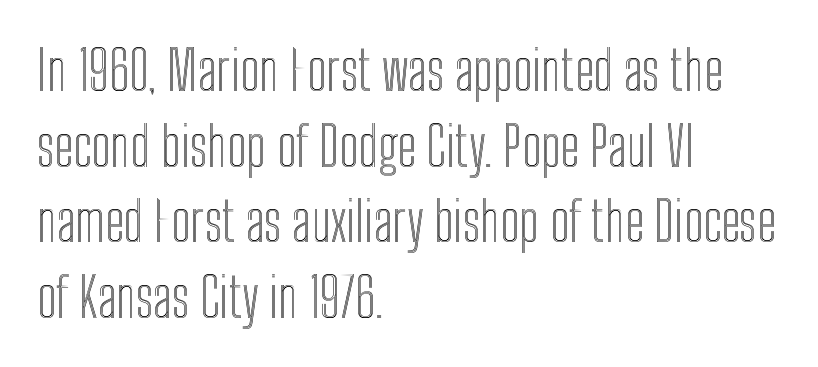
Q: Is the text italic (slanted)? A: No, it is upright.
Q: Is the text underlined? A: No.
Q: How is the paragraph aligned? A: Left-aligned.
Q: Is the spacing between letters normal or unusually wide? A: Normal.
Q: Is the spacing between lines tight, normal or loose? A: Normal.
Q: Width (condensed, normal, or wide)? A: Condensed.
Q: x-height? A: Medium.
Q: Monospaced? A: No.
